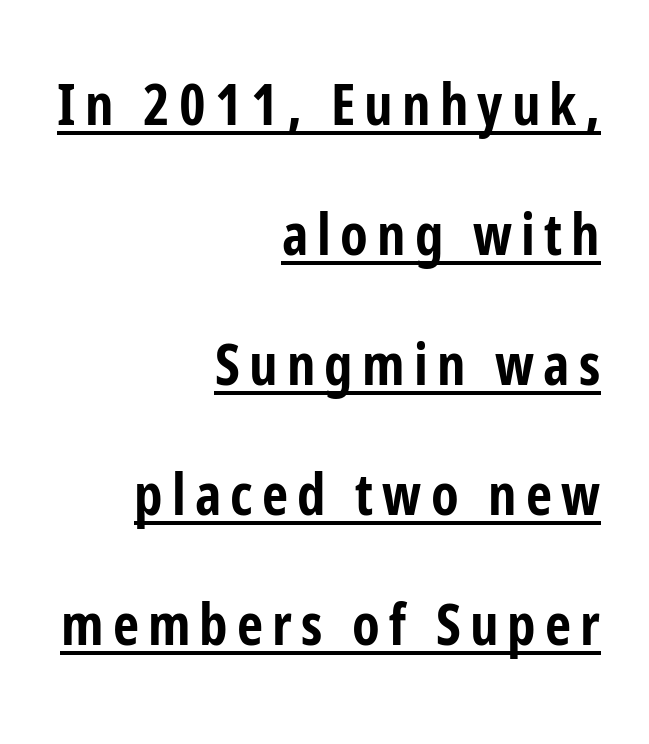
Q: Is the text bold? A: Yes.
Q: Is the text italic (slanted)? A: No, it is upright.
Q: Is the typeface a serif or a sans-serif typeface? A: Sans-serif.
Q: Is the text underlined? A: Yes.
Q: How is the paragraph aligned? A: Right-aligned.
Q: Is the spacing between lines tight, normal or loose? A: Loose.
Q: Width (condensed, normal, or wide)? A: Condensed.
Q: Stroke contrast? A: Low.
Q: x-height? A: Medium.
Q: Monospaced? A: No.
